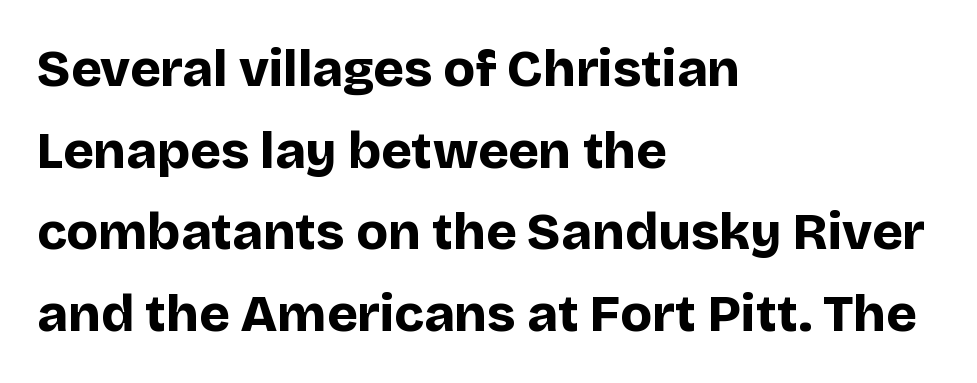
Quick note: interline space is typical. Set as a true bold cut, around the 700 mark. If you drew a line through each stem, it would be perfectly vertical. Each row of text sits above clean, open space. The rag falls on the right side of this text block. The letterforms sit shoulder to shoulder at normal distance.
